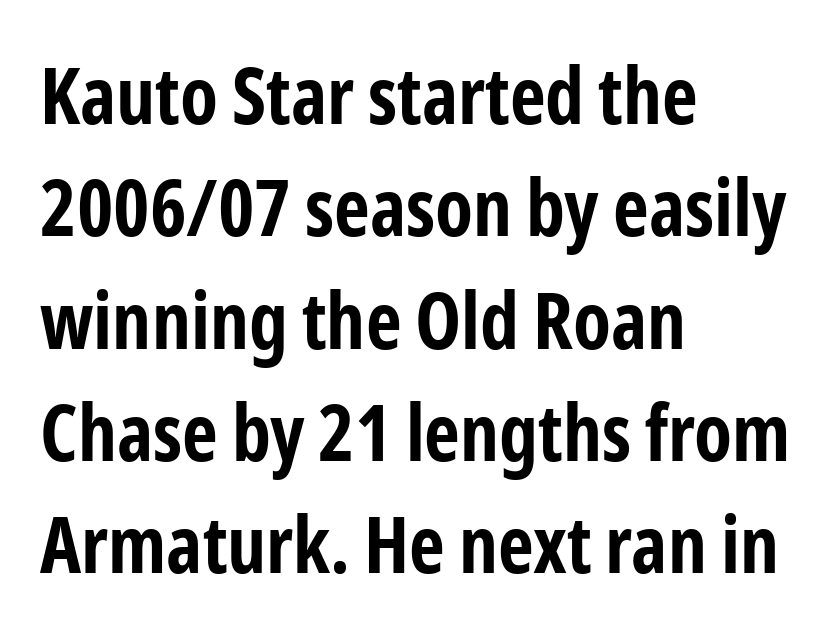
Q: Is the text bold? A: Yes.
Q: Is the text italic (slanted)? A: No, it is upright.
Q: Is the typeface a serif or a sans-serif typeface? A: Sans-serif.
Q: Is the text underlined? A: No.
Q: How is the paragraph aligned? A: Left-aligned.
Q: Is the spacing between letters normal or unusually wide? A: Normal.
Q: Is the spacing between lines tight, normal or loose? A: Normal.
Q: Width (condensed, normal, or wide)? A: Condensed.
Q: Stroke contrast? A: Low.
Q: x-height? A: Medium.
Q: Monospaced? A: No.
